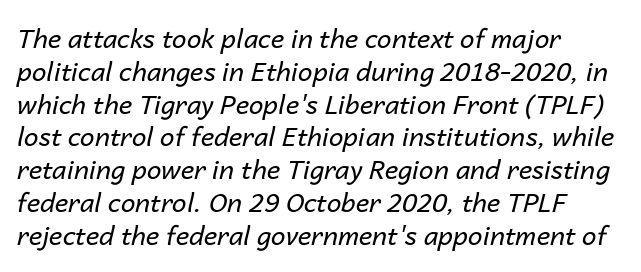
Q: Is the text bold? A: No.
Q: Is the text italic (slanted)? A: Yes, it leans right by about 14 degrees.
Q: Is the text underlined? A: No.
Q: How is the paragraph aligned? A: Left-aligned.
Q: Is the spacing between letters normal or unusually wide? A: Normal.
Q: Is the spacing between lines tight, normal or loose? A: Normal.
